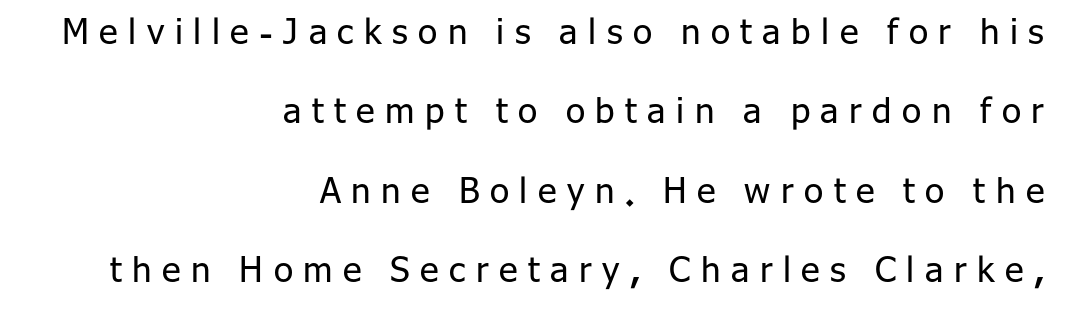
The image shows 35 px regular-weight sans-serif type, upright; set right-aligned, loose line spacing (2.27x), unusually wide letter spacing (+0.3 em), not underlined; low stroke contrast and a medium x-height.
